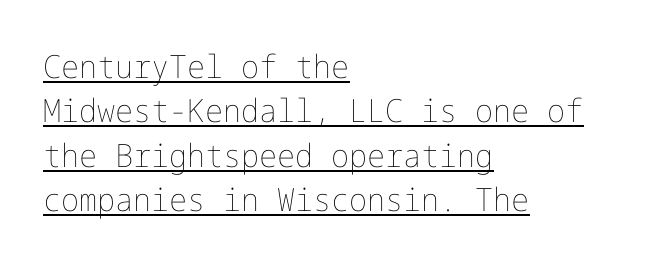
The characters are drawn with everyday or finer stroke widths. A typographer would call this underscored text. Compared with typical body copy, the letter spacing here is the same. Which margin do the lines hug? The left one — the right edge is uneven. Upright lettering throughout. Leading matches the norm, producing a regular column.
